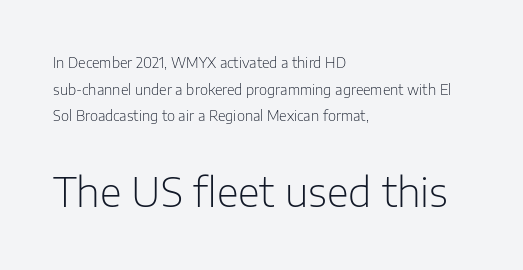
The image shows 40 px light sans-serif type, upright; set left-aligned, loose line spacing (1.91x), normal letter spacing, not underlined; the second (bottom) block is 2.86x larger; low stroke contrast and a medium x-height.
